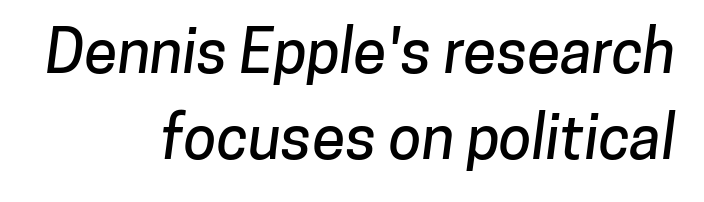
Q: Is the typeface a serif or a sans-serif typeface? A: Sans-serif.
Q: Is the text underlined? A: No.
Q: How is the paragraph aligned? A: Right-aligned.
Q: Is the spacing between letters normal or unusually wide? A: Normal.
Q: Is the spacing between lines tight, normal or loose? A: Normal.
Q: Width (condensed, normal, or wide)? A: Normal.
Q: Stroke contrast? A: Low.
Q: x-height? A: Medium.
Q: Monospaced? A: No.
